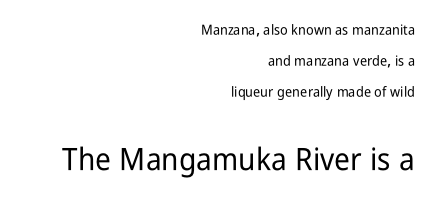
The glyphs are unaccompanied by any horizontal stroke below them. The designer gave the closing block more size than the opening block. The face used here is proportionally spaced, like ordinary book or web type. The letters carry no serifs — their stems end cleanly without finishing strokes. One glance says open: line gaps are wider than usual. Characters remain perfectly vertical along every line.
